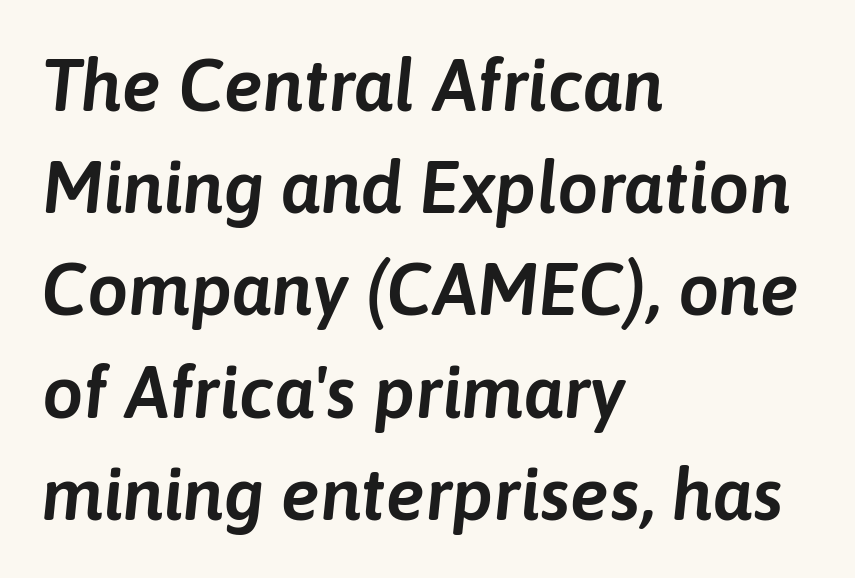
Here the designer chose a conventional face with non-uniform glyph widths. Normally led — the rows are evenly, conventionally spaced. A classic flush-left, rag-right setting is used for this passage. These lines keep a tight, regular rhythm from letter to letter.
